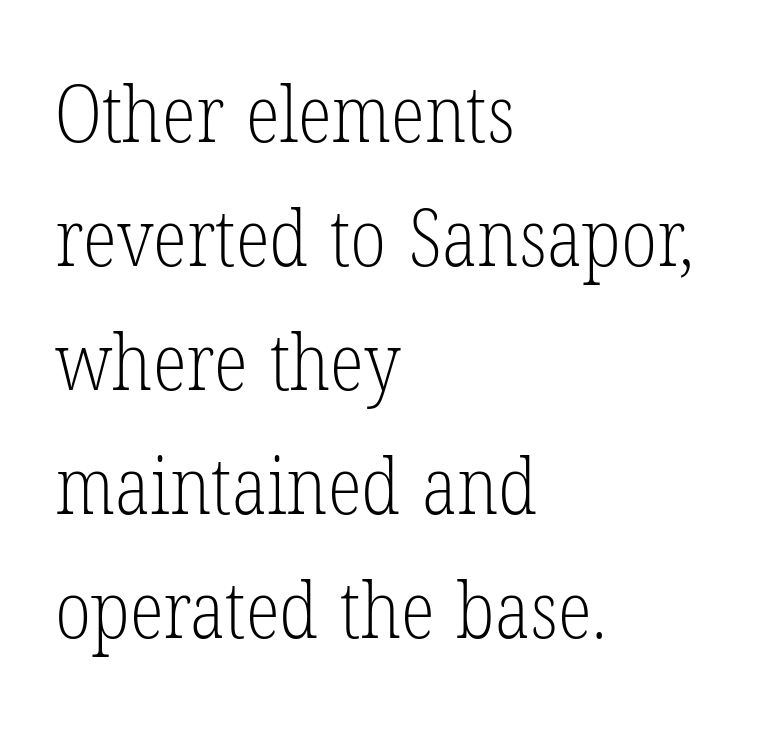
{"serif": "yes", "italic": "no", "bold": "no", "weight": "light", "width": "condensed", "stroke_contrast": "low", "x_height": "medium", "monospaced": "no", "underline": "no", "align": "left", "line_spacing": "normal", "line_spacing_ratio": 1.57, "letter_spacing": "normal", "letter_spacing_em": 0.0, "glyph_px": 79}
